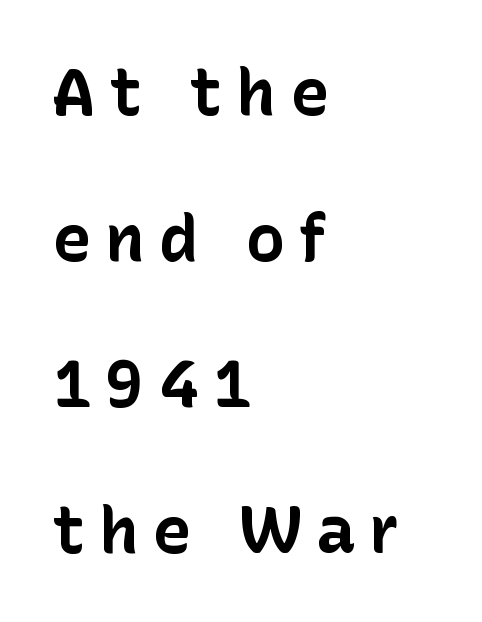
The image shows 66 px bold sans-serif type, upright; set left-aligned, loose line spacing (2.21x), unusually wide letter spacing (+0.21 em), not underlined; low stroke contrast and a medium x-height.
